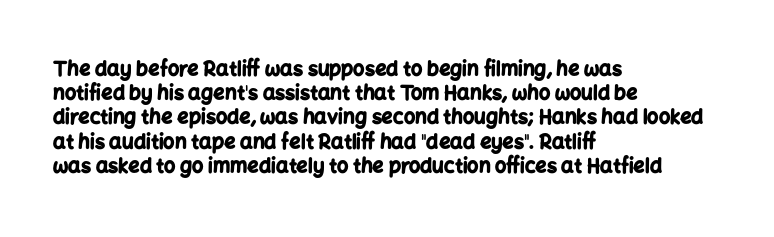
Descenders hang freely into open space. The paragraph has a hard left edge and a soft right edge. It's the straight-up-and-down kind of type. Observe the ordinary spacing: letters are neighbours, not strangers. Weight check: bold — yes, fully.
